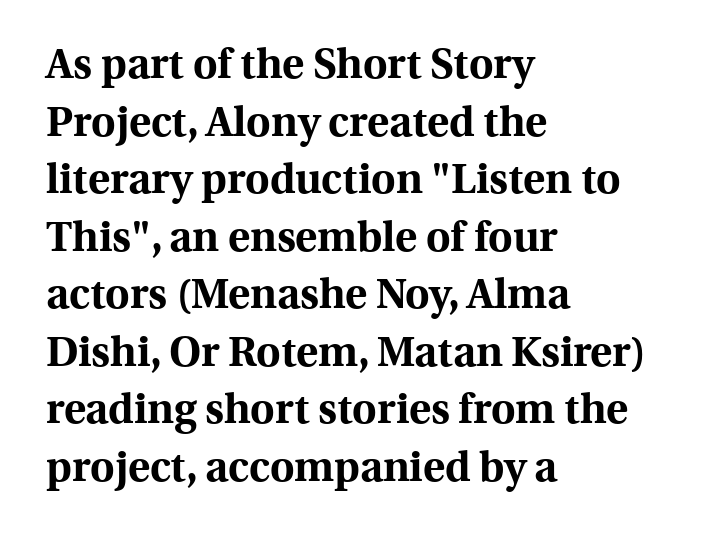
Q: Is the text bold? A: Yes.
Q: Is the text italic (slanted)? A: No, it is upright.
Q: Is the typeface a serif or a sans-serif typeface? A: Serif.
Q: Is the text underlined? A: No.
Q: How is the paragraph aligned? A: Left-aligned.
Q: Is the spacing between letters normal or unusually wide? A: Normal.
Q: Is the spacing between lines tight, normal or loose? A: Normal.
Q: Width (condensed, normal, or wide)? A: Normal.
Q: x-height? A: Medium.
Q: Monospaced? A: No.
